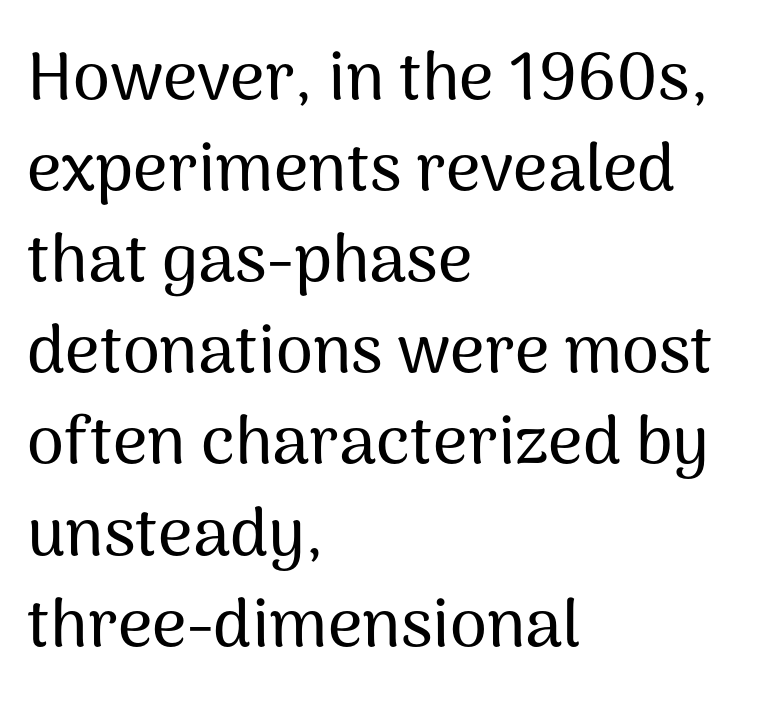
The image shows 67 px sans-serif type, upright; set left-aligned, normal line spacing (1.36x), normal letter spacing, not underlined; medium stroke contrast and a medium x-height.
